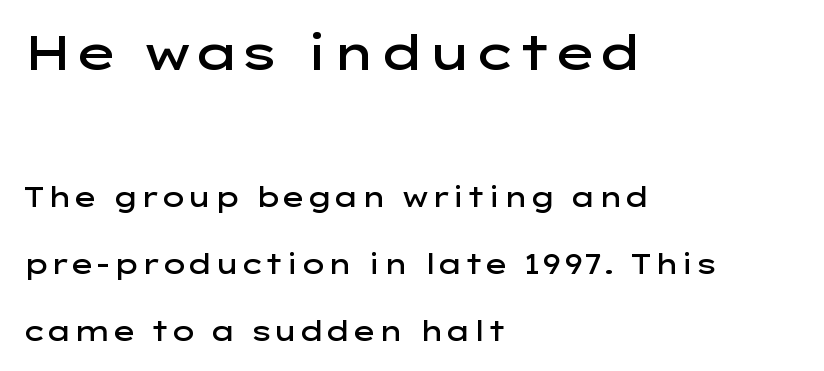
{"serif": "no", "italic": "no", "bold": "semi", "weight": "semibold", "width": "wide", "stroke_contrast": "low", "x_height": "medium", "monospaced": "no", "underline": "no", "align": "left", "line_spacing": "loose", "line_spacing_ratio": 2.49, "letter_spacing": "normal", "letter_spacing_em": 0.0, "larger_block": "first", "size_ratio": 1.78, "glyph_px": 48}
